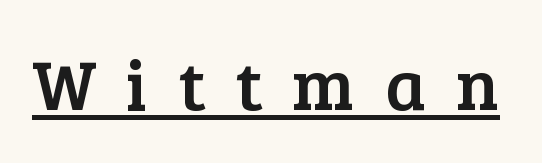
The image shows 72 px serif type, upright; set unusually wide letter spacing (+0.42 em), underlined; low stroke contrast and a medium x-height.
